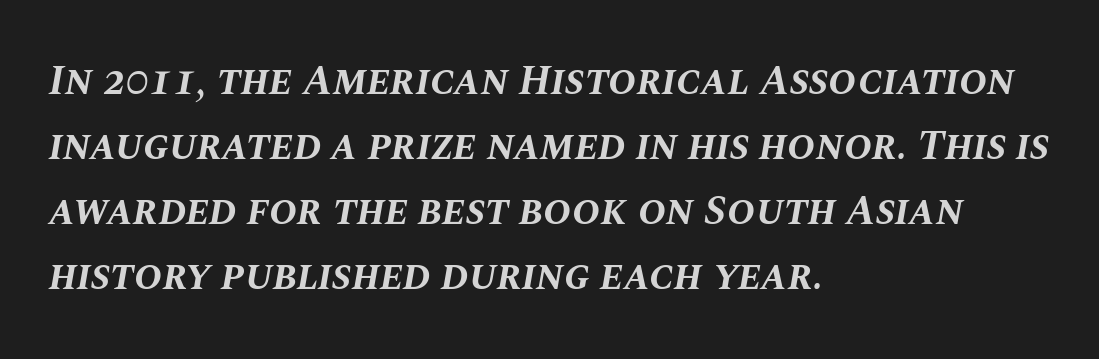
The image shows 42 px bold type, italic (leaning right); set left-aligned, normal line spacing (1.55x), normal letter spacing, not underlined; medium stroke contrast and a large x-height.
